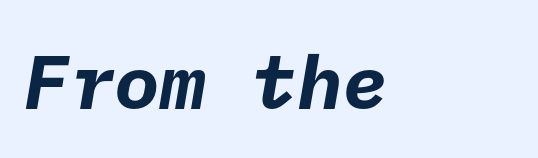
The image shows 76 px bold sans-serif type; set left-aligned, normal letter spacing, not underlined; low stroke contrast and a medium x-height.
